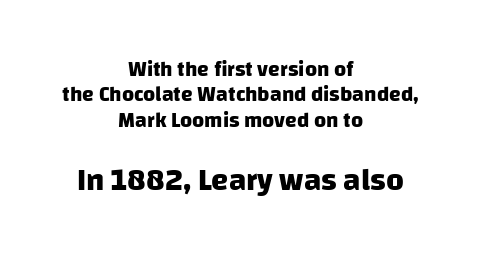
Students, note that the glyphs here touch the page at normal intervals. Think of a printed novel: that variable character pitch is what you see here. Each line is balanced around a shared central axis. Plenty of ink on the page — the face is bold.
